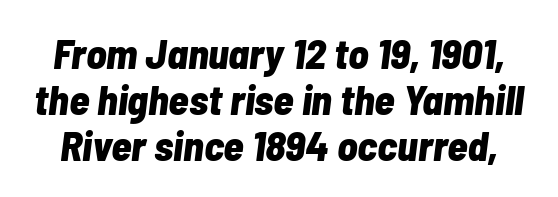
The passage shown is emphatically bold. Closely set lines give the paragraph a compact silhouette. Every character sits at an angle, as italics do. Clear beneath every line of the passage. Do the characters align in a grid? No, the font is proportional.
